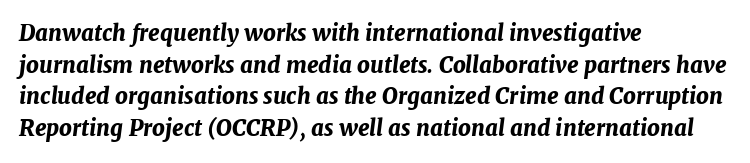
The image shows 22 px bold type, italic (leaning right); set left-aligned, normal line spacing (1.44x), normal letter spacing, not underlined.
